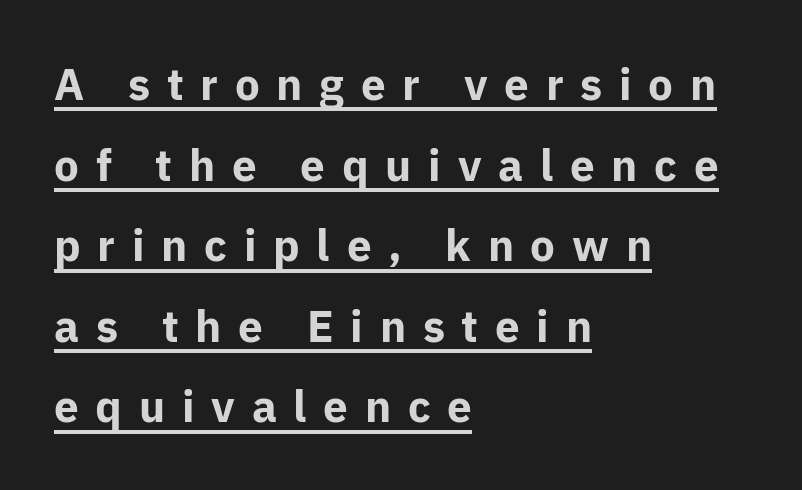
The font's upright variant was chosen for this text. Caption: lettering with a line underneath. Looks like regular typesetting: each glyph gets only the width it needs. Caption: multi-line text, flush left, ragged right.
